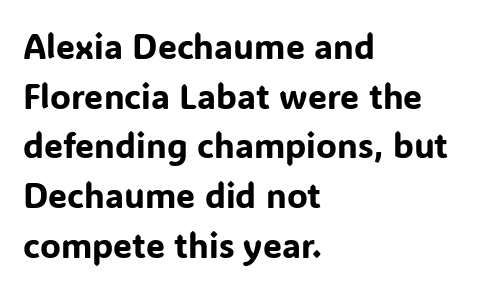
Regular leading. The type sits square on the baseline with zero lean. Check under the words: just untouched page. These lines keep a tight, regular rhythm from letter to letter.
